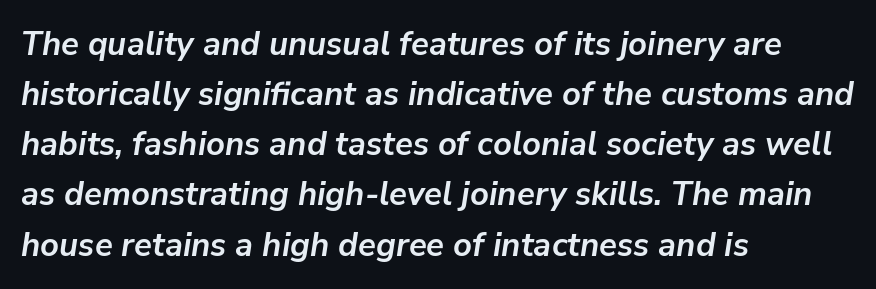
Q: Is the text bold? A: Yes.
Q: Is the text italic (slanted)? A: Yes, it leans right by about 9 degrees.
Q: Is the text underlined? A: No.
Q: How is the paragraph aligned? A: Left-aligned.
Q: Is the spacing between letters normal or unusually wide? A: Normal.
Q: Is the spacing between lines tight, normal or loose? A: Normal.
Q: Width (condensed, normal, or wide)? A: Normal.
Q: Stroke contrast? A: Low.
Q: x-height? A: Medium.
Q: Monospaced? A: No.
